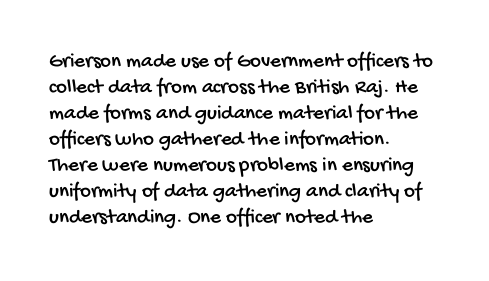
The image shows 21 px text type; set left-aligned, line spacing 1.24x, normal letter spacing, not underlined.
